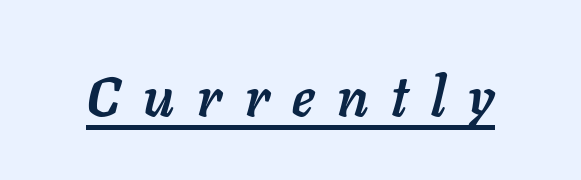
Yep, that's italic — everything's leaning. A typesetter would call this proportional, since set widths differ per character. Inter-character spacing is expanded well beyond the font's built-in metrics. Caption: bold face, heavy strokes.
